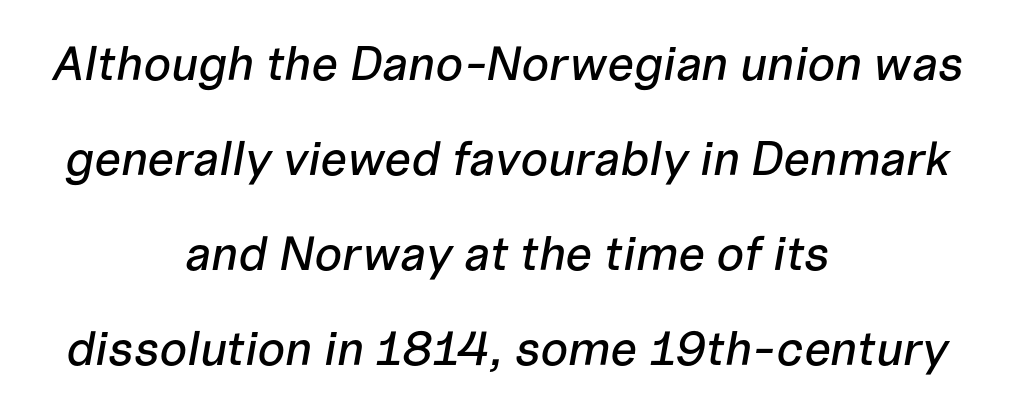
Q: Is the text italic (slanted)? A: Yes, it leans right by about 10 degrees.
Q: Is the text underlined? A: No.
Q: How is the paragraph aligned? A: Centered.
Q: Is the spacing between letters normal or unusually wide? A: Normal.
Q: Is the spacing between lines tight, normal or loose? A: Loose.
Q: Width (condensed, normal, or wide)? A: Normal.
Q: Stroke contrast? A: Low.
Q: x-height? A: Medium.
Q: Monospaced? A: No.
